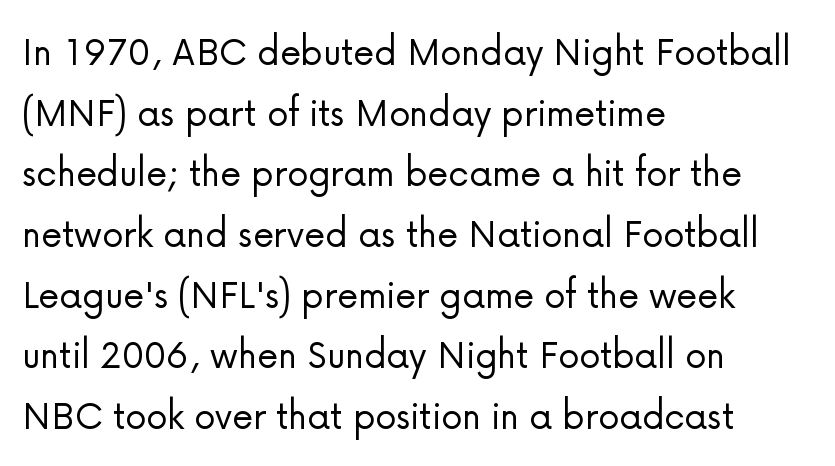
The strokes are not fattened; the text isn't bold. Characters follow at the spacing the type designer built in. Teacher's note: observe the even left margin — that is flush-left alignment. Is this a fixed-width face? No — the glyphs have proportional, varying widths. Rows of type keep a routine distance in the vertical direction.
